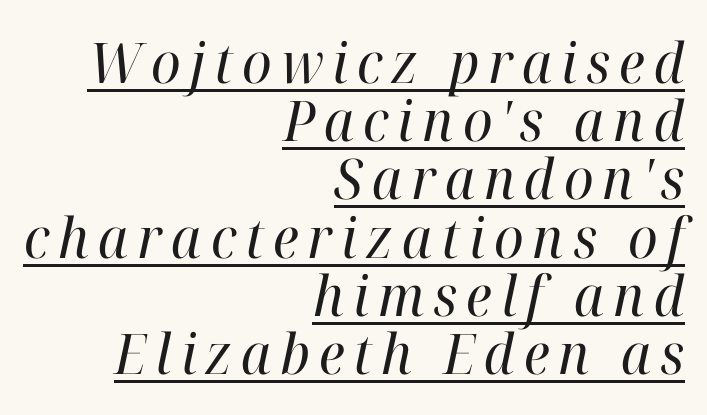
{"serif": "yes", "italic": "yes", "lean": "right", "slant_degrees": 12, "bold": "no", "weight": "regular", "width": "normal", "stroke_contrast": "high", "x_height": "medium", "monospaced": "no", "underline": "yes", "align": "right", "line_spacing": "tight", "line_spacing_ratio": 1.04, "glyph_px": 56}
